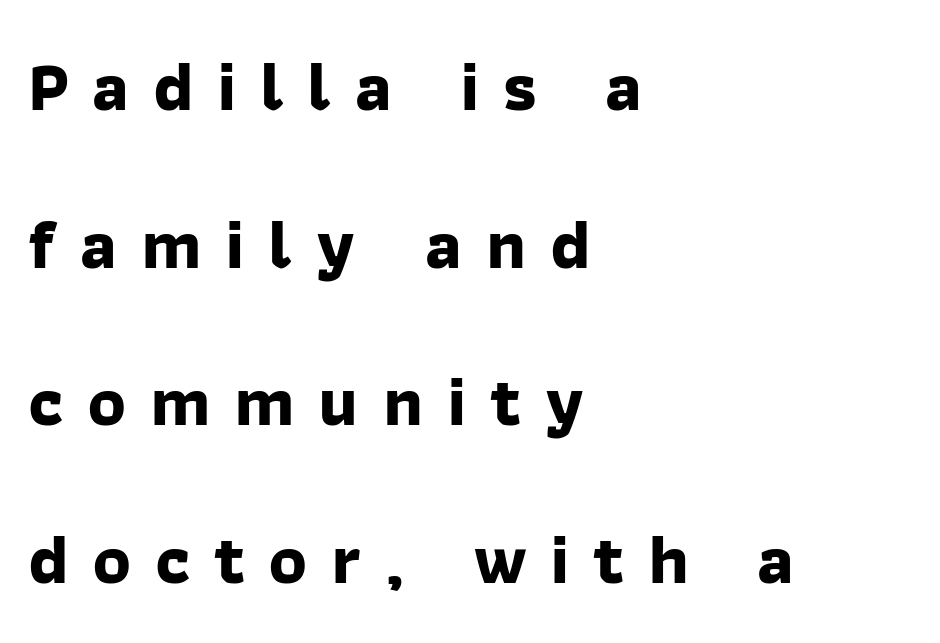
{"serif": "no", "bold": "yes", "weight": "bold", "width": "normal", "stroke_contrast": "low", "x_height": "medium", "monospaced": "no", "underline": "no", "align": "left", "line_spacing": "loose", "line_spacing_ratio": 2.22, "letter_spacing": "wide", "letter_spacing_em": 0.33, "glyph_px": 71}
